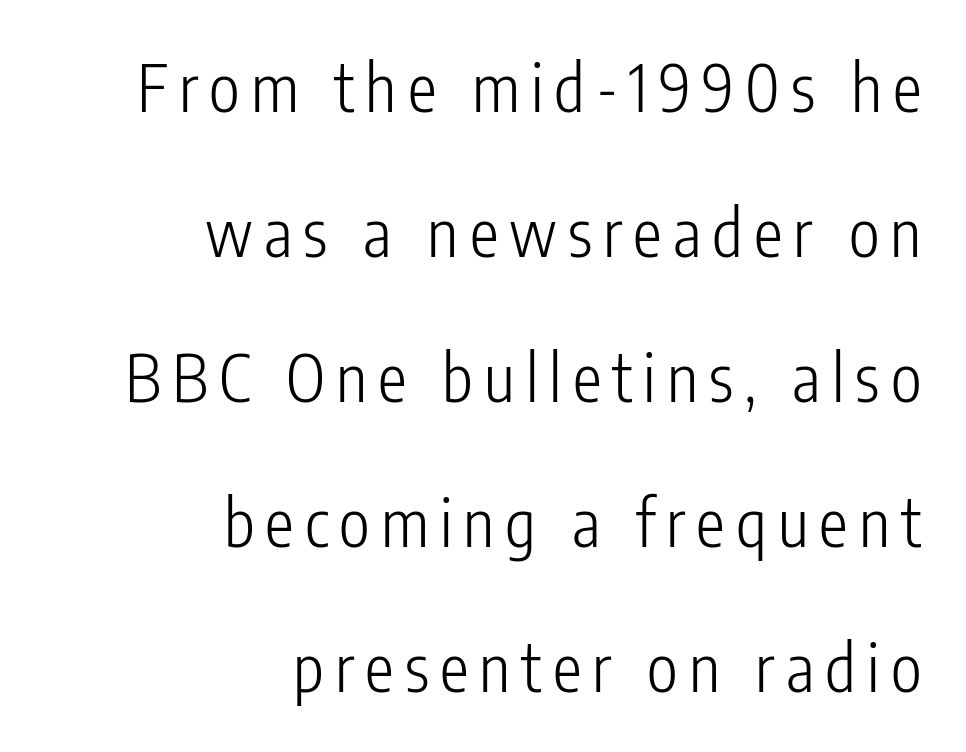
Q: Is the text bold? A: No.
Q: Is the text italic (slanted)? A: No, it is upright.
Q: Is the typeface a serif or a sans-serif typeface? A: Sans-serif.
Q: Is the text underlined? A: No.
Q: How is the paragraph aligned? A: Right-aligned.
Q: Is the spacing between lines tight, normal or loose? A: Loose.
Q: Width (condensed, normal, or wide)? A: Condensed.
Q: Stroke contrast? A: Low.
Q: x-height? A: Medium.
Q: Monospaced? A: No.
